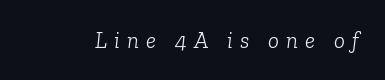
{"italic": "yes", "lean": "right", "slant_degrees": 6, "bold": "no", "underline": "no", "letter_spacing": "wide", "letter_spacing_em": 0.3, "glyph_px": 23}
